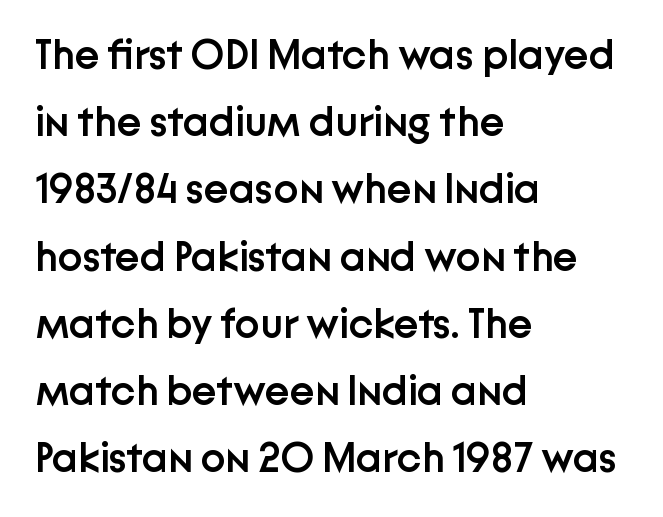
What weight is shown? A semibold, between regular and bold. Classification — sans serif. Do the letters lean? They stand straight. Where is the straight margin? On the left. Does extra space separate the letters? No, they use regular spacing. Decoration check: the copy has no underline.
